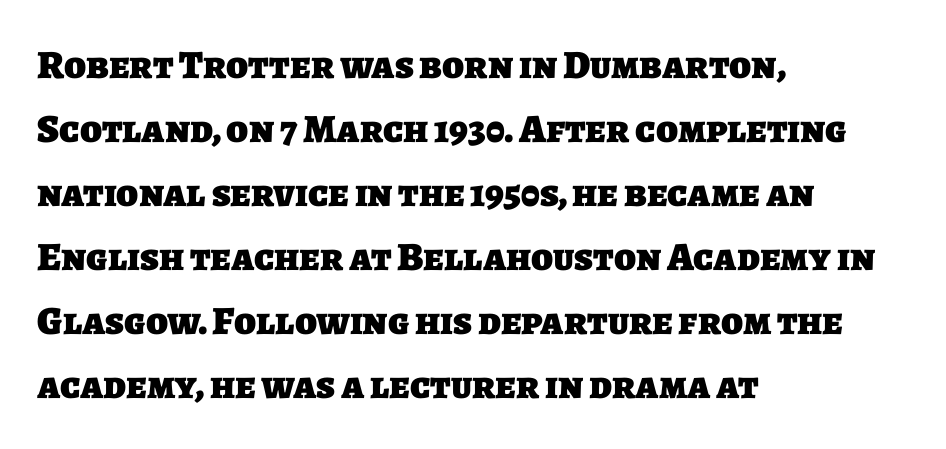
The image shows 40 px heavy sans-serif type; set left-aligned, normal line spacing (1.6x), normal letter spacing, not underlined; low stroke contrast and a large x-height.
